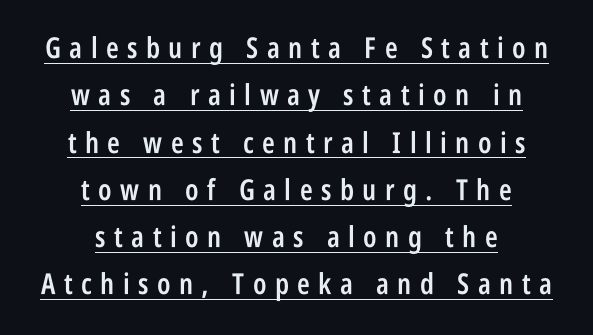
Q: Is the text bold? A: Semi-bold.
Q: Is the text italic (slanted)? A: No, it is upright.
Q: Is the typeface a serif or a sans-serif typeface? A: Sans-serif.
Q: Is the text underlined? A: Yes.
Q: How is the paragraph aligned? A: Centered.
Q: Is the spacing between letters normal or unusually wide? A: Unusually wide.
Q: Is the spacing between lines tight, normal or loose? A: Normal.
Q: Width (condensed, normal, or wide)? A: Condensed.
Q: Stroke contrast? A: Low.
Q: x-height? A: Large.
Q: Monospaced? A: No.
